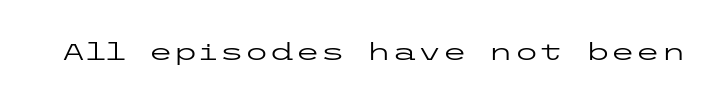
The image shows 23 px text type, upright; set normal letter spacing, not underlined.
